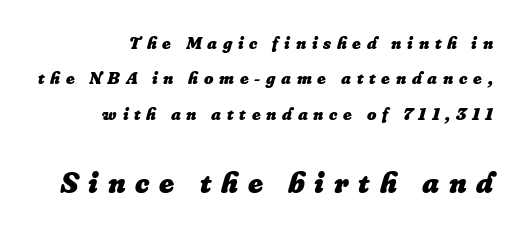
Q: Is the text bold? A: Yes.
Q: Is the text italic (slanted)? A: Yes, it leans right by about 16 degrees.
Q: Is the text underlined? A: No.
Q: How is the paragraph aligned? A: Right-aligned.
Q: Is the spacing between letters normal or unusually wide? A: Unusually wide.
Q: Is the spacing between lines tight, normal or loose? A: Loose.
Q: Which block of text is set in a larger size, the first (top) or the second (bottom)? A: The second (bottom) one.
Q: Width (condensed, normal, or wide)? A: Normal.
Q: Stroke contrast? A: Low.
Q: x-height? A: Small.
Q: Monospaced? A: No.
